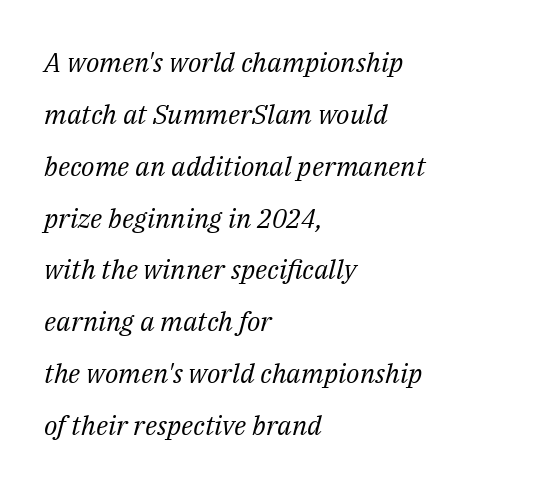
The image shows 27 px text type, italic (leaning right); set left-aligned, loose line spacing (1.92x), normal letter spacing, not underlined.
